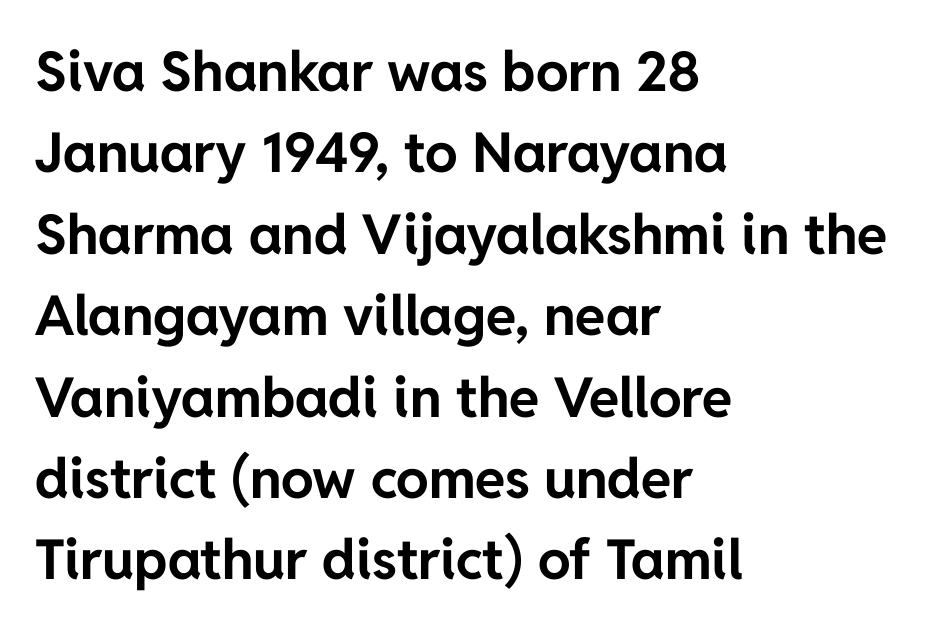
{"serif": "no", "italic": "no", "bold": "yes", "weight": "bold", "width": "normal", "stroke_contrast": "low", "x_height": "medium", "monospaced": "no", "underline": "no", "align": "left", "line_spacing": "normal", "line_spacing_ratio": 1.48, "letter_spacing": "normal", "letter_spacing_em": 0.0, "glyph_px": 55}
